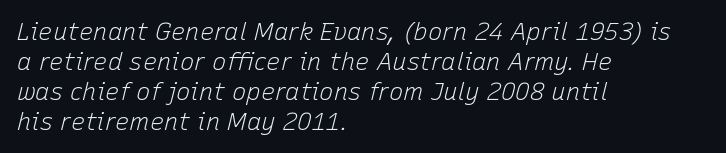
{"italic": "yes", "lean": "right", "slant_degrees": 15, "bold": "no", "underline": "no", "align": "left", "line_spacing": "normal", "line_spacing_ratio": 1.25, "letter_spacing": "normal", "letter_spacing_em": 0.0, "glyph_px": 24}
